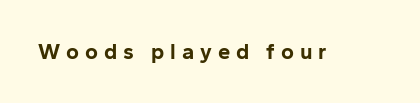
Tracking here is generous; glyphs stand well apart from one another. Weight check: bold — yes, fully. The specimen omits any rule beneath the text block's lines. If you drew a line through each stem, it would be perfectly vertical.
